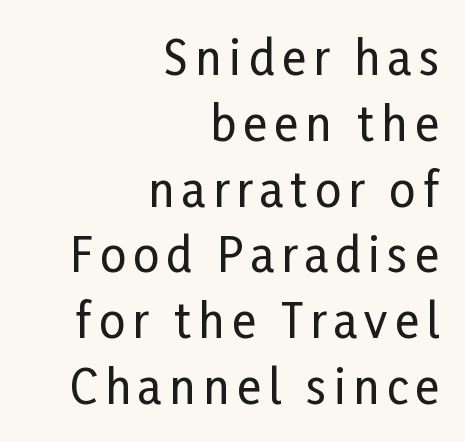
Q: Is the text italic (slanted)? A: No, it is upright.
Q: Is the typeface a serif or a sans-serif typeface? A: Sans-serif.
Q: Is the text underlined? A: No.
Q: How is the paragraph aligned? A: Right-aligned.
Q: Is the spacing between lines tight, normal or loose? A: Normal.
Q: Width (condensed, normal, or wide)? A: Condensed.
Q: Stroke contrast? A: Low.
Q: x-height? A: Medium.
Q: Monospaced? A: No.
